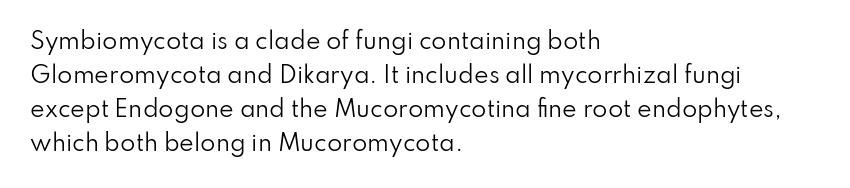
{"italic": "no", "bold": "no", "underline": "no", "align": "left", "line_spacing": "normal", "line_spacing_ratio": 1.55, "letter_spacing": "normal", "letter_spacing_em": 0.0, "glyph_px": 22}
